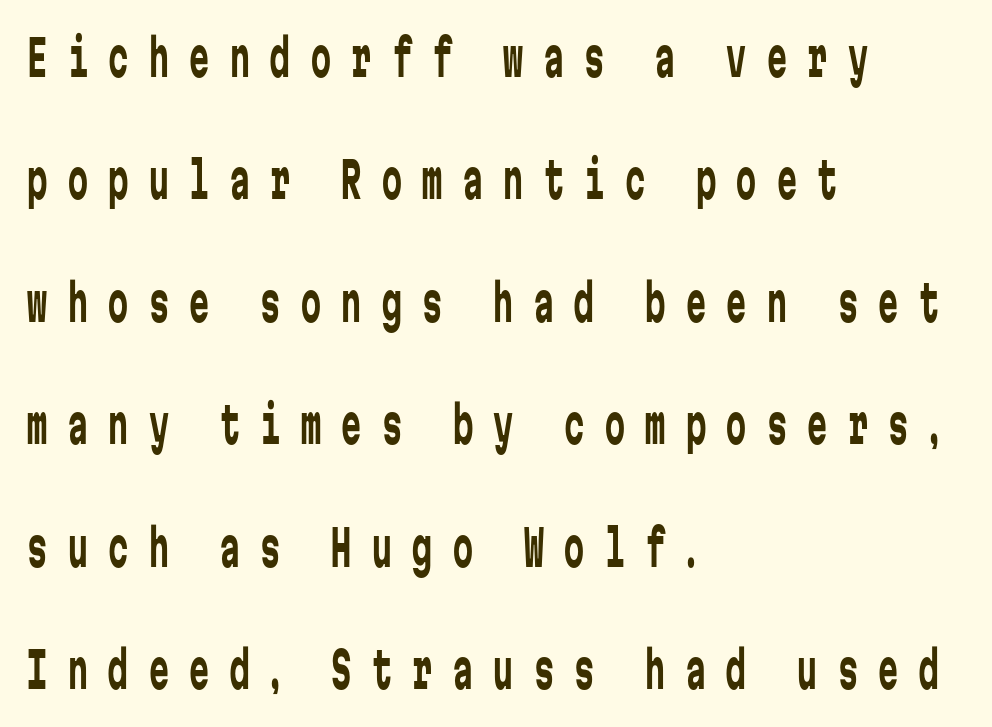
Q: Is the text bold? A: No.
Q: Is the text italic (slanted)? A: No, it is upright.
Q: Is the typeface a serif or a sans-serif typeface? A: Sans-serif.
Q: Is the text underlined? A: No.
Q: How is the paragraph aligned? A: Left-aligned.
Q: Is the spacing between letters normal or unusually wide? A: Unusually wide.
Q: Is the spacing between lines tight, normal or loose? A: Loose.
Q: Width (condensed, normal, or wide)? A: Condensed.
Q: Stroke contrast? A: Low.
Q: x-height? A: Medium.
Q: Monospaced? A: Yes.
